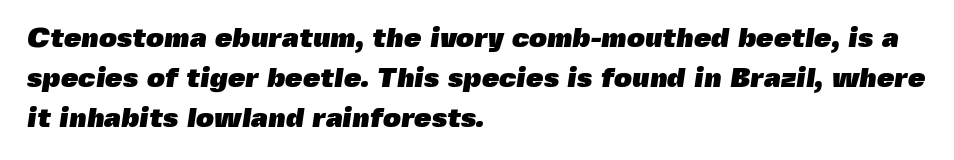
{"serif": "no", "bold": "yes", "weight": "heavy", "width": "normal", "x_height": "medium", "monospaced": "no", "underline": "no", "align": "left", "line_spacing": "normal", "line_spacing_ratio": 1.43, "letter_spacing": "normal", "letter_spacing_em": 0.0, "glyph_px": 28}
